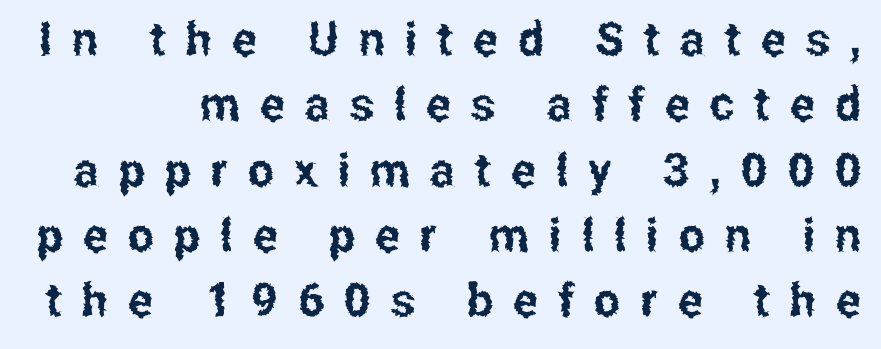
{"serif": "no", "italic": "no", "width": "condensed", "stroke_contrast": "low", "x_height": "medium", "monospaced": "no", "underline": "no", "line_spacing": "normal", "line_spacing_ratio": 1.42, "letter_spacing": "wide", "letter_spacing_em": 0.44, "glyph_px": 46}
